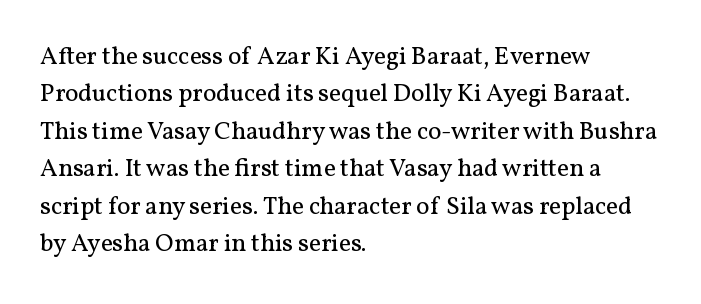
The image shows 25 px text type, upright; set left-aligned, normal line spacing (1.5x), normal letter spacing, not underlined.
